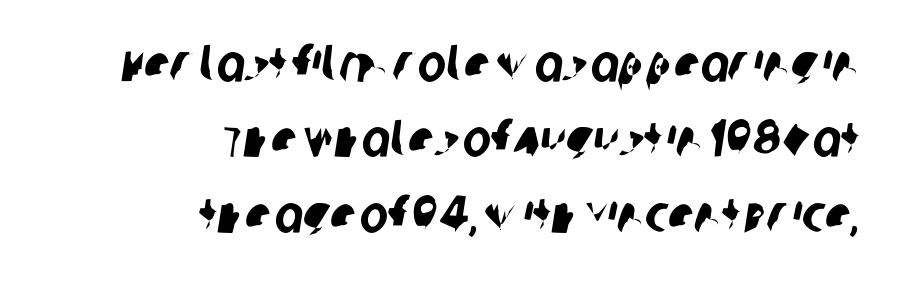
{"serif": "no", "width": "condensed", "stroke_contrast": "low", "x_height": "large", "monospaced": "no", "underline": "no", "align": "right", "line_spacing": "normal", "line_spacing_ratio": 1.42, "letter_spacing": "normal", "letter_spacing_em": 0.0, "glyph_px": 53}
